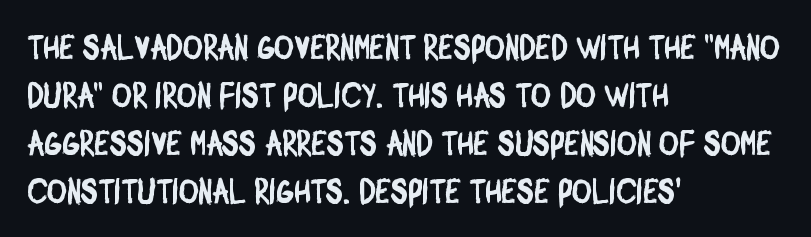
A classic flush-left, rag-right setting is used for this passage. Character widths vary here, with narrow letters taking less room than wide ones. Has an underline been added? It has not. The passage shown stacks its lines at a standard gap. The type family on display is of the sans-serif kind. Is the letter spacing exaggerated? No — it looks like the ordinary default.
